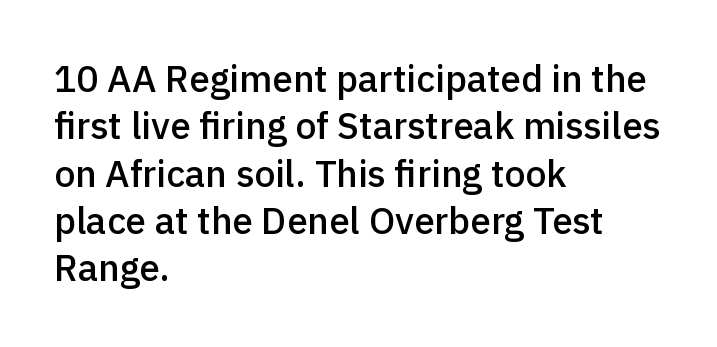
Q: Is the text bold? A: Semi-bold.
Q: Is the text italic (slanted)? A: No, it is upright.
Q: Is the typeface a serif or a sans-serif typeface? A: Sans-serif.
Q: Is the text underlined? A: No.
Q: How is the paragraph aligned? A: Left-aligned.
Q: Is the spacing between letters normal or unusually wide? A: Normal.
Q: Is the spacing between lines tight, normal or loose? A: Normal.
Q: Width (condensed, normal, or wide)? A: Normal.
Q: x-height? A: Medium.
Q: Monospaced? A: No.
